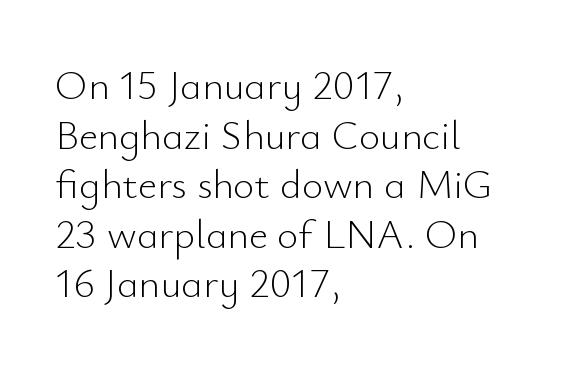
The image shows 41 px light sans-serif type, upright; set left-aligned, line spacing 1.21x, normal letter spacing, not underlined; low stroke contrast and a small x-height.
